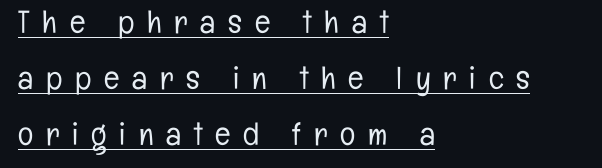
Vertical stems look standard width or narrower in stroke. Note the varied advance widths — an 'i' is clearly narrower than an 'm'. The letters stand straight up with perfectly vertical stems. Compared with typical body copy, the letter spacing here is much looser. The letters carry no serifs — their stems end cleanly without finishing strokes.
